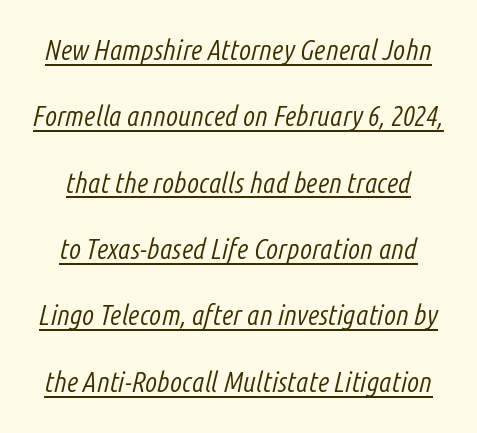
The image shows 28 px light, condensed type, italic (leaning right); set loose line spacing (2.37x), normal letter spacing, underlined; low stroke contrast and a medium x-height.
